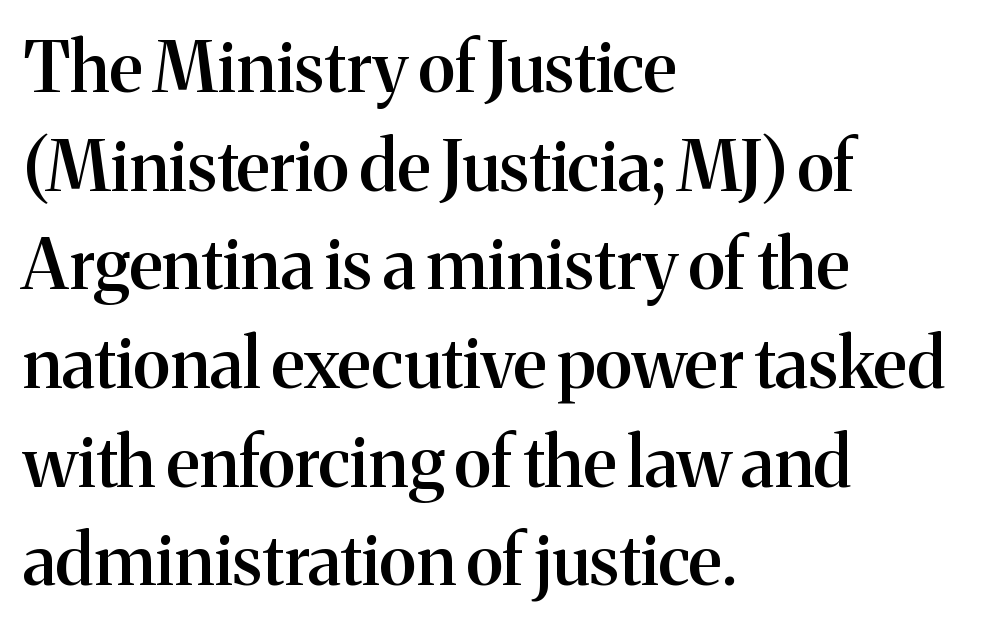
The strokes are fattened partway — semibold, not bold. Think of a printed novel: that variable character pitch is what you see here. Caption: standard tracking, unaltered. Quick note: interline space is typical. Serif or sans? Serif — the stroke terminals have little feet.
